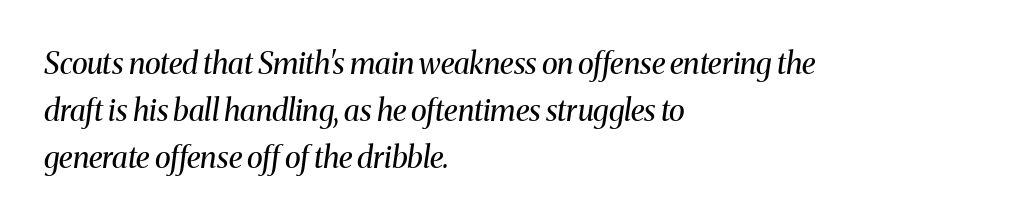
A typesetter would call this zero additional tracking. Honestly, there is no underline to notice here at all. This sample uses an oblique cut, with every glyph tilted off the vertical. Character widths vary here, with narrow letters taking less room than wide ones. Regarding serifs, this sample has them.
